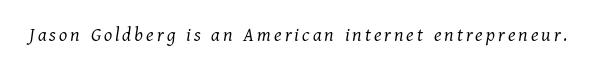
The image shows 21 px text type, italic (leaning right); set not underlined.
